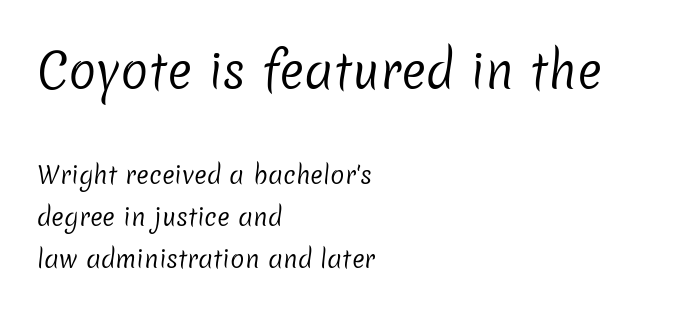
Q: Is the text bold? A: No.
Q: Is the typeface a serif or a sans-serif typeface? A: Sans-serif.
Q: Is the text underlined? A: No.
Q: How is the paragraph aligned? A: Left-aligned.
Q: Is the spacing between letters normal or unusually wide? A: Normal.
Q: Which block of text is set in a larger size, the first (top) or the second (bottom)? A: The first (top) one.
Q: Width (condensed, normal, or wide)? A: Normal.
Q: Stroke contrast? A: Low.
Q: x-height? A: Medium.
Q: Monospaced? A: No.
